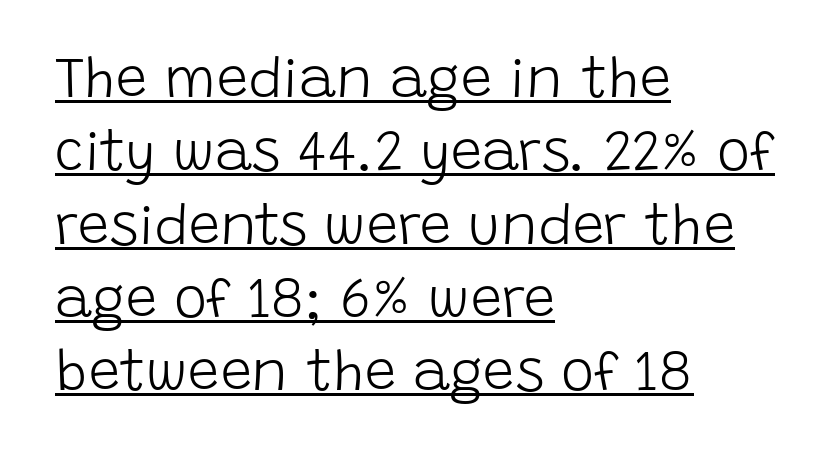
The image shows 56 px light sans-serif type, upright; set left-aligned, normal line spacing (1.31x), normal letter spacing, underlined; low stroke contrast and a large x-height.
